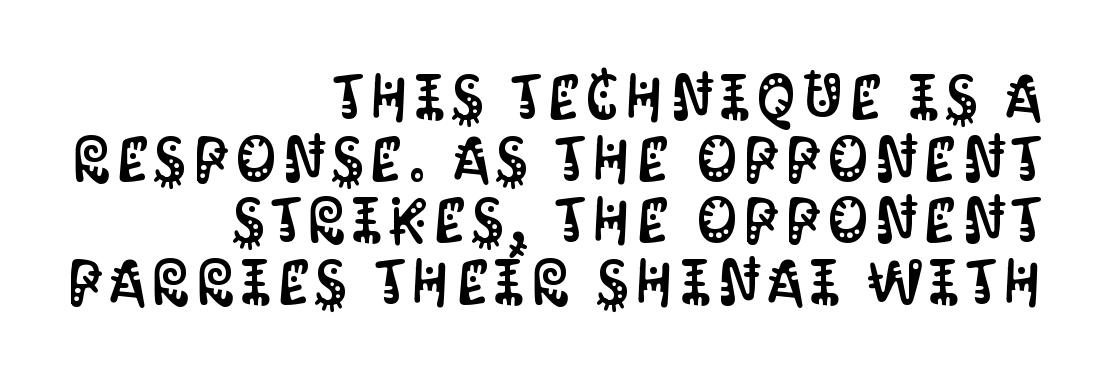
{"serif": "no", "italic": "no", "width": "condensed", "stroke_contrast": "medium", "x_height": "large", "monospaced": "no", "underline": "no", "align": "right", "line_spacing": "tight", "line_spacing_ratio": 0.98, "glyph_px": 63}
